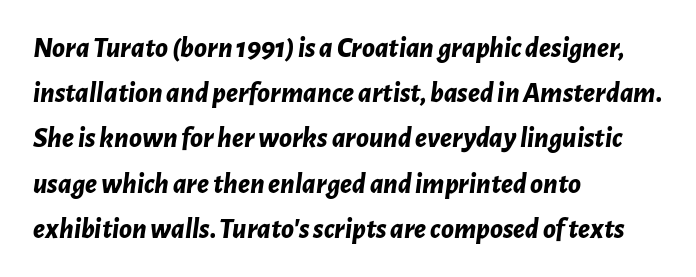
Q: Is the text bold? A: Yes.
Q: Is the text italic (slanted)? A: Yes, it leans right by about 7 degrees.
Q: Is the text underlined? A: No.
Q: How is the paragraph aligned? A: Left-aligned.
Q: Is the spacing between letters normal or unusually wide? A: Normal.
Q: Is the spacing between lines tight, normal or loose? A: Normal.
Q: Width (condensed, normal, or wide)? A: Normal.
Q: Stroke contrast? A: Low.
Q: x-height? A: Medium.
Q: Monospaced? A: No.
